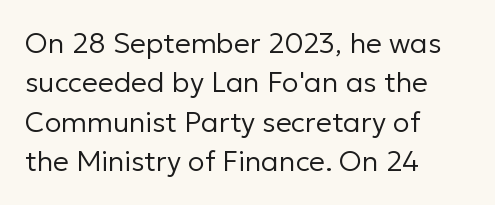
The letters carry no serifs — their stems end cleanly without finishing strokes. The strokes carry an ordinary text weight at most. Does extra space separate the letters? No, they use regular spacing. Here the designer chose a conventional face with non-uniform glyph widths.
